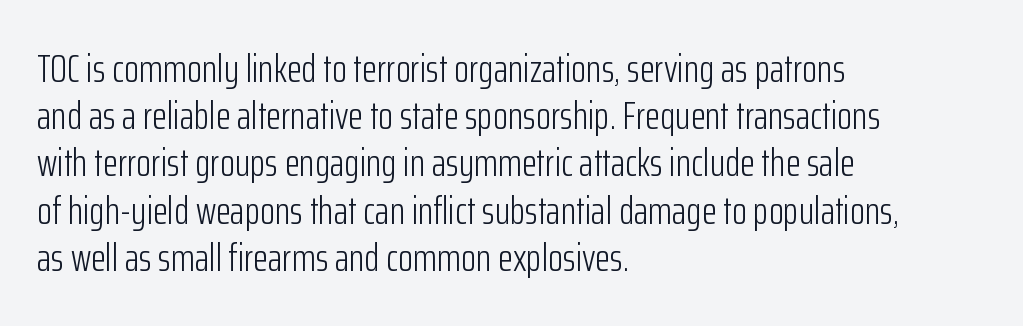
The image shows 39 px light, condensed sans-serif type, upright; set left-aligned, line spacing 1.21x, normal letter spacing, not underlined; low stroke contrast and a medium x-height.
